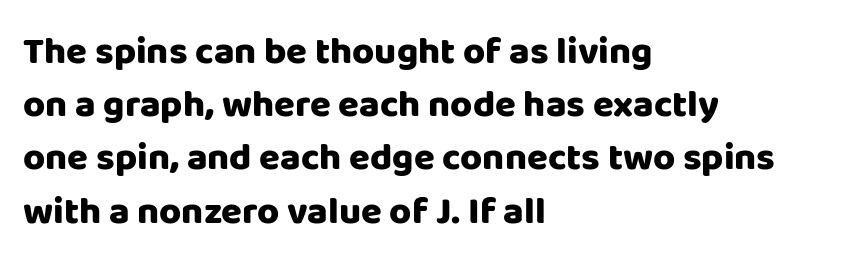
The image shows 38 px heavy sans-serif type, upright; set left-aligned, normal line spacing (1.4x), normal letter spacing, not underlined; low stroke contrast and a large x-height.
